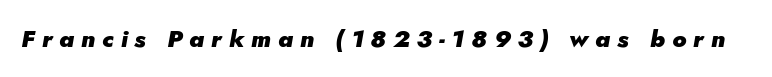
The image shows 24 px bold type, italic (leaning right); set unusually wide letter spacing (+0.29 em), not underlined.
